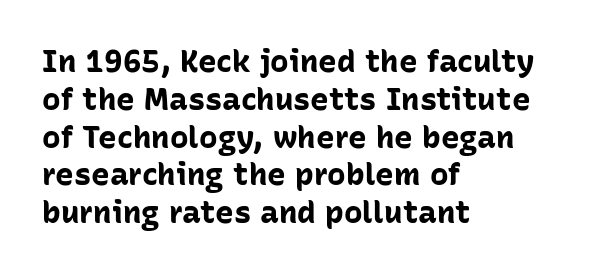
The passage shown has conventional tracking throughout. Note: no serifs on the glyphs. Every row of glyphs begins at an identical x-position on the left. Each row of text sits above clean, open space.
